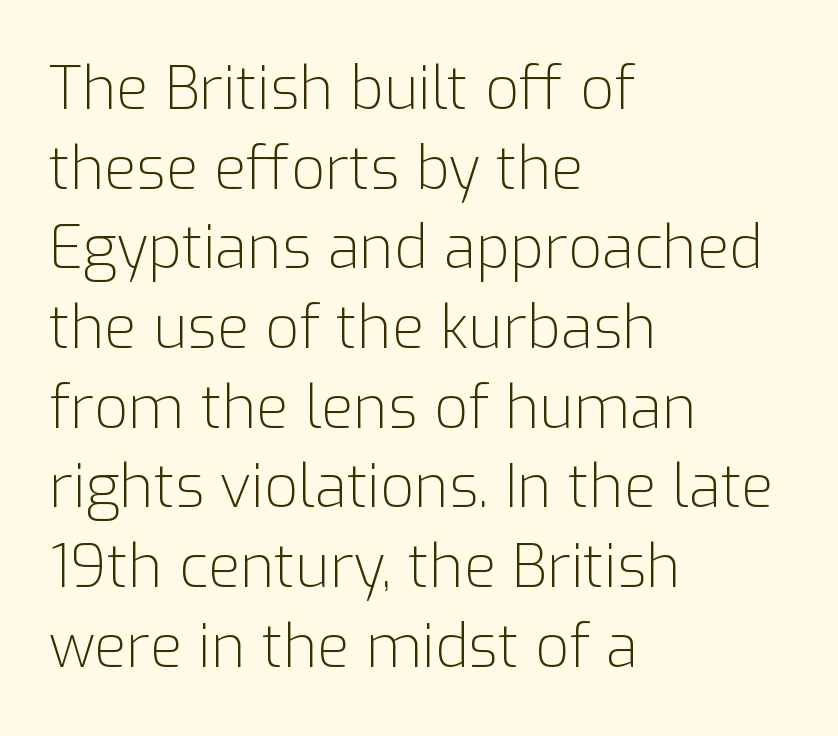
The line texture is even and compact thanks to regular tracking. Posture: vertical. Varying glyph widths throughout — classic text-font behaviour. Summary of vertical rhythm: regular, with standard interline spacing.
